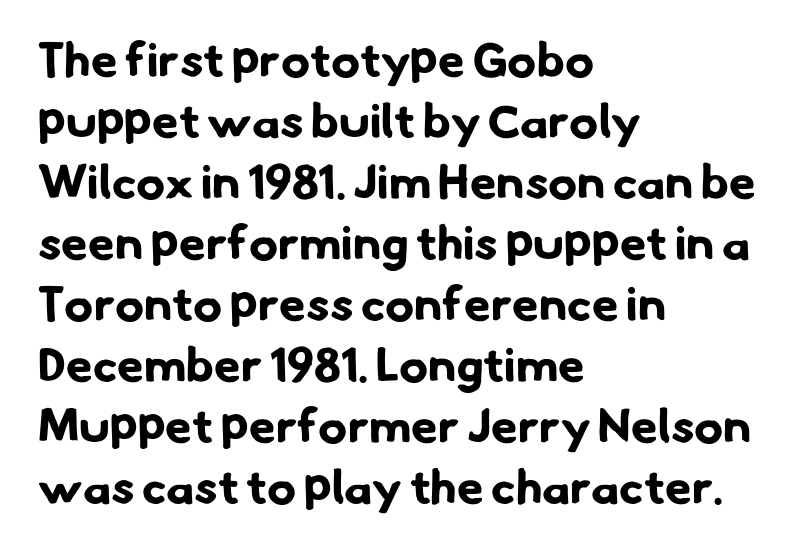
The image shows 48 px bold sans-serif type; set left-aligned, normal line spacing (1.27x), normal letter spacing, not underlined; low stroke contrast and a small x-height.
